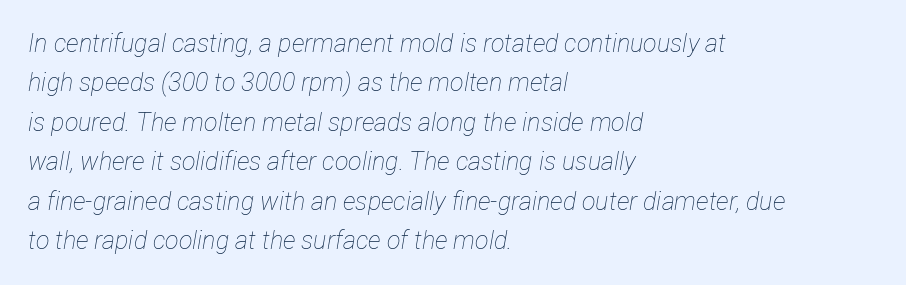
{"italic": "yes", "lean": "right", "slant_degrees": 12, "bold": "no", "underline": "no", "align": "left", "line_spacing": "normal", "line_spacing_ratio": 1.58, "letter_spacing": "normal", "letter_spacing_em": 0.0, "glyph_px": 25}
